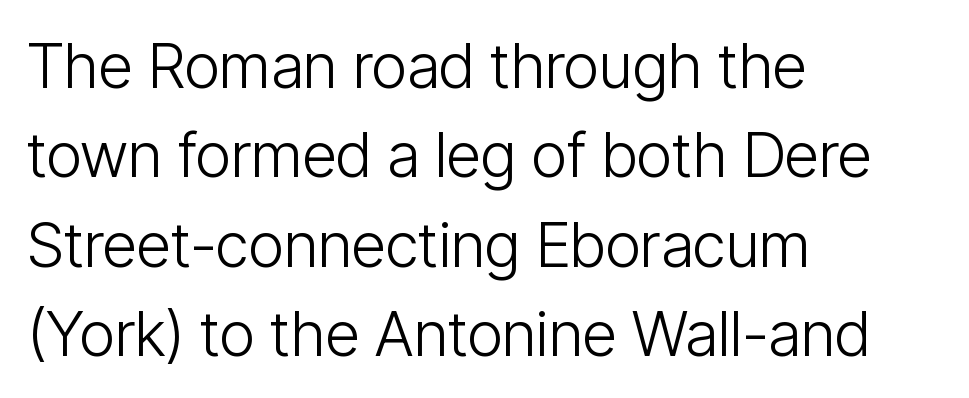
Q: Is the text bold? A: No.
Q: Is the text italic (slanted)? A: No, it is upright.
Q: Is the typeface a serif or a sans-serif typeface? A: Sans-serif.
Q: Is the text underlined? A: No.
Q: How is the paragraph aligned? A: Left-aligned.
Q: Is the spacing between letters normal or unusually wide? A: Normal.
Q: Is the spacing between lines tight, normal or loose? A: Normal.
Q: Width (condensed, normal, or wide)? A: Condensed.
Q: Stroke contrast? A: Low.
Q: x-height? A: Medium.
Q: Monospaced? A: No.
